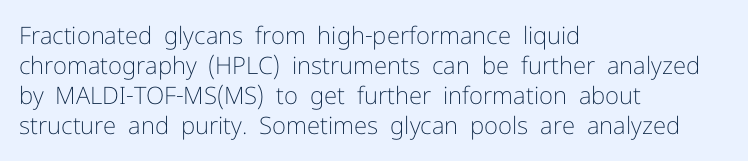
The image shows 24 px text type, upright; set left-aligned, normal line spacing (1.25x), normal letter spacing, not underlined.
